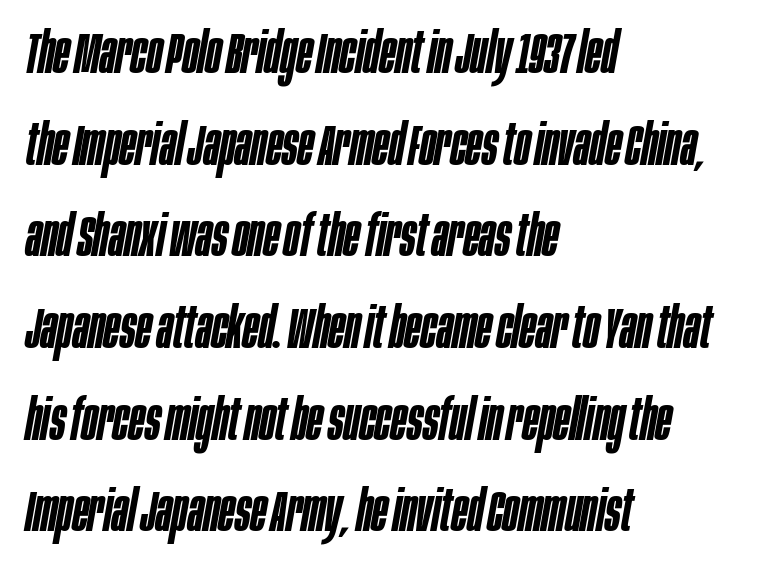
The image shows 58 px semibold, condensed type, italic (leaning right); set left-aligned, normal line spacing (1.58x), normal letter spacing, not underlined; low stroke contrast and a large x-height.
